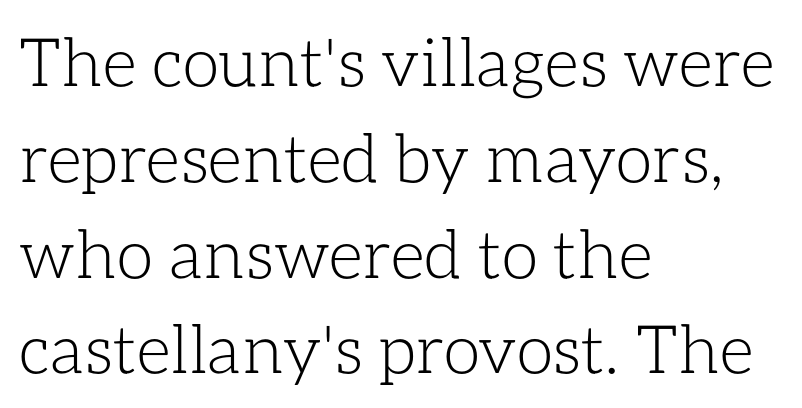
The gaps between neighbouring characters are ordinary and unremarkable. This is the regular roman posture of the typeface. Think of a printed novel: that variable character pitch is what you see here. This is not heavy type; no bold has been used. Just letters on the line, the space beneath them empty.
